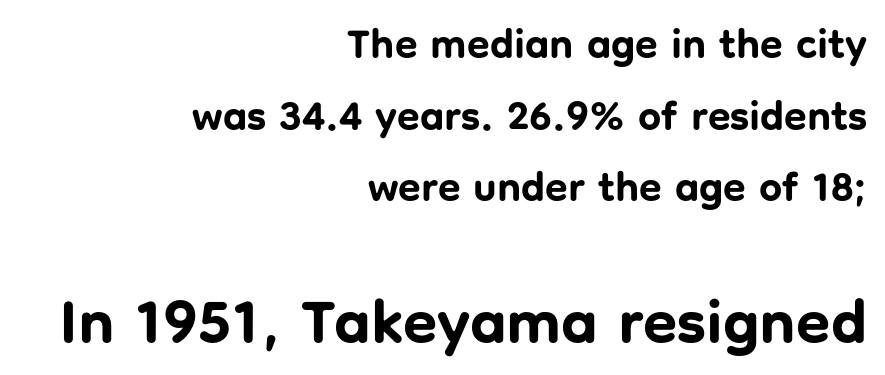
Q: Is the text bold? A: Yes.
Q: Is the text italic (slanted)? A: No, it is upright.
Q: Is the typeface a serif or a sans-serif typeface? A: Sans-serif.
Q: Is the text underlined? A: No.
Q: How is the paragraph aligned? A: Right-aligned.
Q: Is the spacing between letters normal or unusually wide? A: Normal.
Q: Which block of text is set in a larger size, the first (top) or the second (bottom)? A: The second (bottom) one.
Q: Width (condensed, normal, or wide)? A: Normal.
Q: Stroke contrast? A: Low.
Q: x-height? A: Medium.
Q: Monospaced? A: No.
